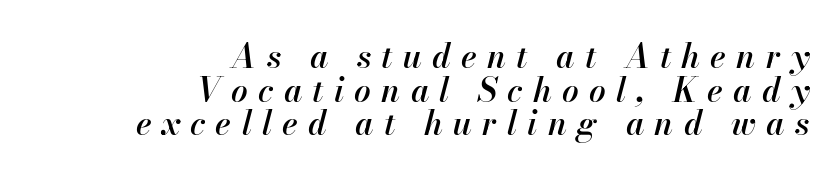
The image shows 33 px semibold type, italic (leaning right); set right-aligned, tight line spacing (1.02x), unusually wide letter spacing (+0.31 em), not underlined; high stroke contrast and a small x-height.
